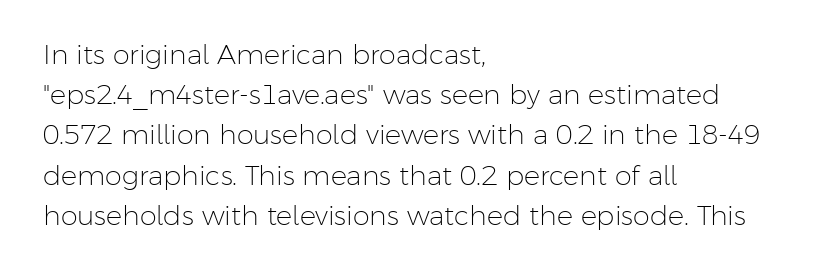
Q: Is the text bold? A: No.
Q: Is the text italic (slanted)? A: No, it is upright.
Q: Is the text underlined? A: No.
Q: How is the paragraph aligned? A: Left-aligned.
Q: Is the spacing between letters normal or unusually wide? A: Normal.
Q: Is the spacing between lines tight, normal or loose? A: Normal.
